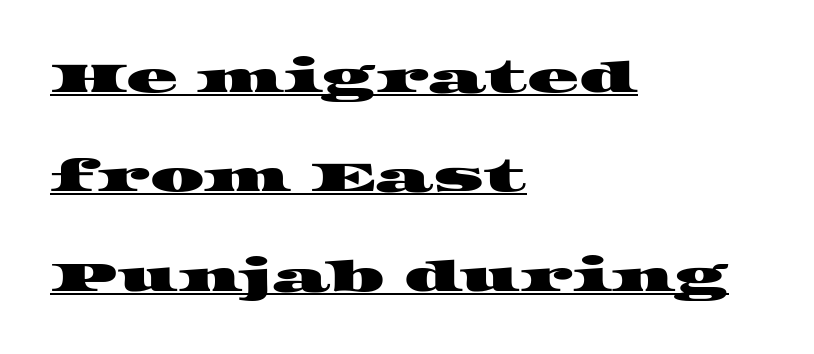
Between one letter and the next there's only the usual sliver of space. Casual observation: everything's shoved over to the left. Proportional: the letters do not fall into vertical columns. This is serif lettering, the kind often seen in printed books.
